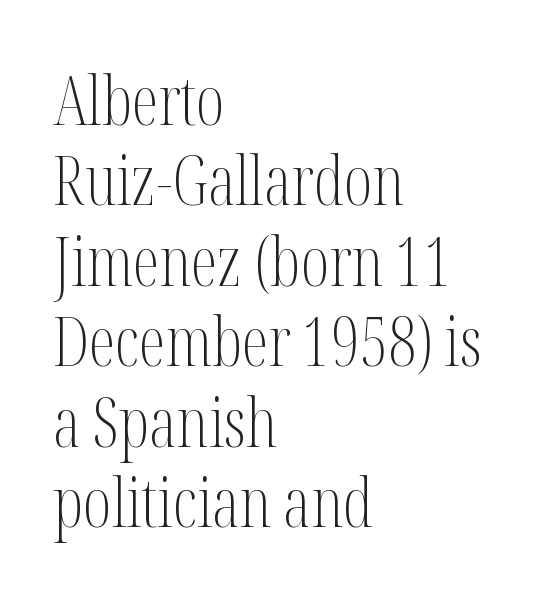
The image shows 67 px light, condensed serif type, upright; set left-aligned, line spacing 1.2x, normal letter spacing, not underlined; medium stroke contrast and a medium x-height.
